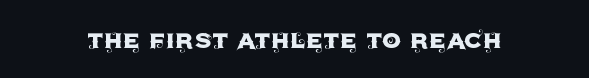
{"serif": "no", "italic": "no", "width": "normal", "x_height": "large", "monospaced": "no", "underline": "no", "letter_spacing": "normal", "letter_spacing_em": 0.0, "glyph_px": 30}
